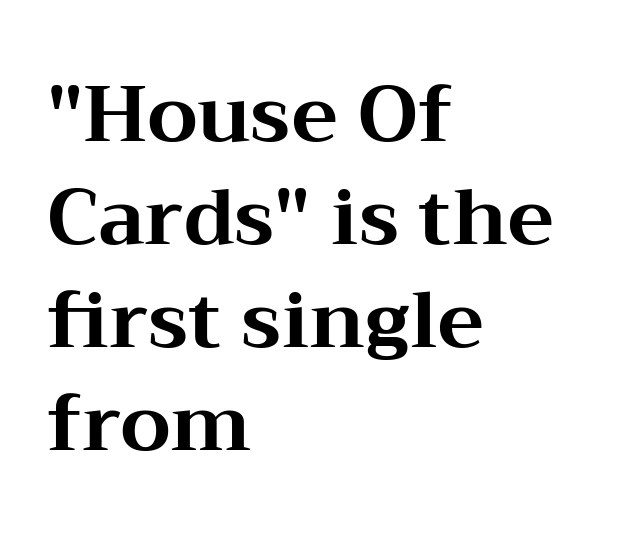
The image shows 78 px bold, wide serif type, upright; set left-aligned, normal line spacing (1.32x), normal letter spacing, not underlined; medium stroke contrast and a medium x-height.
